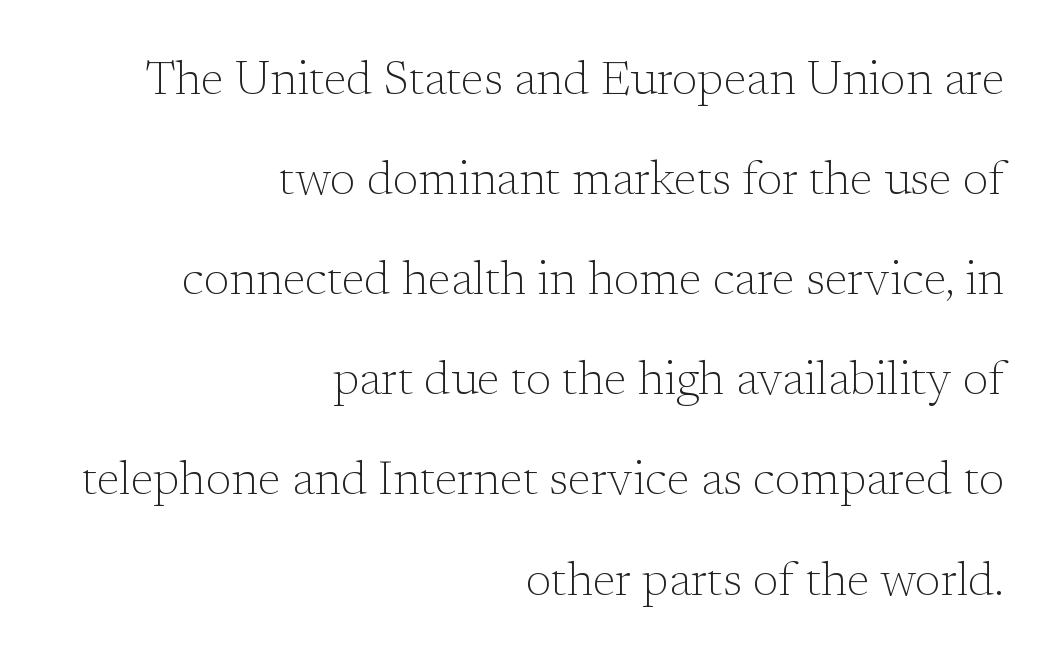
The passage shown is typed in a proportional face where columns would drift. The letters stand straight up with perfectly vertical stems. This reads as an unemphasized weight, regular at the heaviest. This is serif lettering, the kind often seen in printed books.
